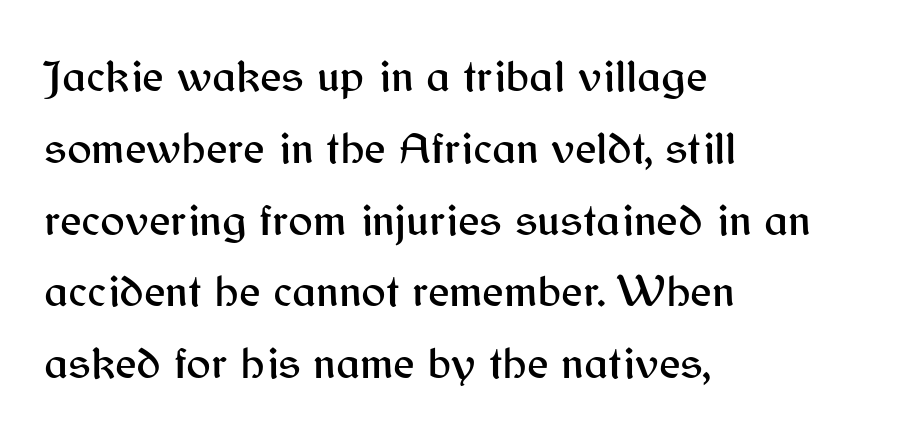
The image shows 46 px sans-serif type, upright; set left-aligned, normal line spacing (1.56x), normal letter spacing, not underlined; medium stroke contrast and a medium x-height.
